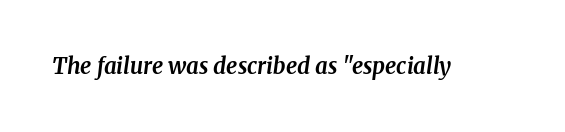
Q: Is the text bold? A: Yes.
Q: Is the text italic (slanted)? A: Yes, it leans right by about 8 degrees.
Q: Is the text underlined? A: No.
Q: Is the spacing between letters normal or unusually wide? A: Normal.
